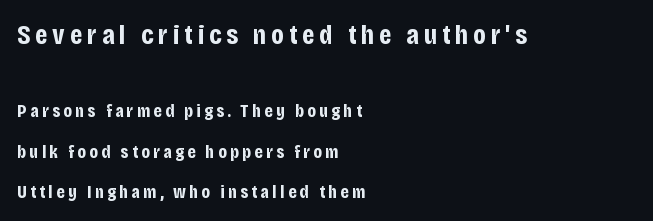
These lines stand farther apart than default settings would place them. Horizontal alignment here is leftward, the default for most running prose. The emphasis by scale lands on block number one, above. Glance below the letters and you will spot only blank space. Summary of weight: heavy, a full bold. Is there any slant? The stems are plumb.
